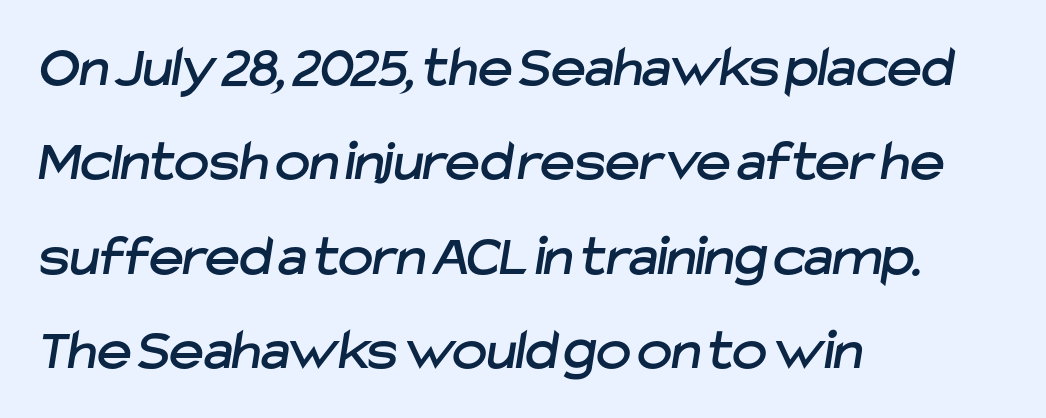
Typeset ragged right — the left edge is the straight one. Each word holds together tightly as a unit, with standard inter-letter gaps. Nope, no serifs anywhere on these letters. The space between consecutive lines is moderate. Do the characters align in a grid? No, the font is proportional.
